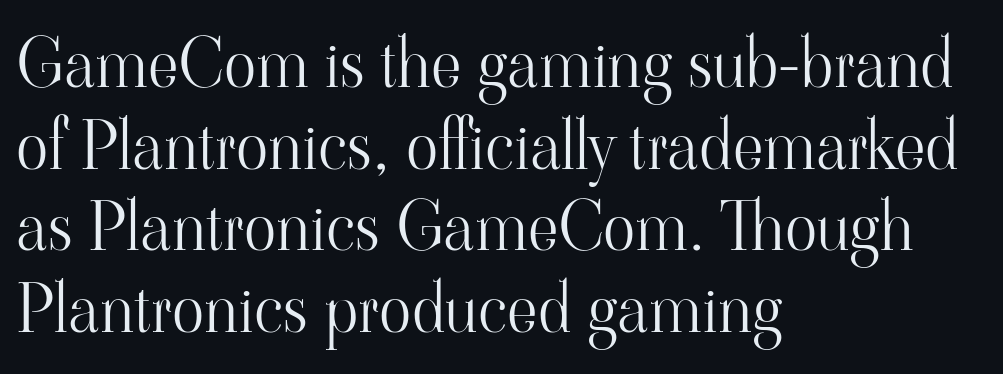
The image shows 67 px light serif type, upright; set left-aligned, line spacing 1.22x, normal letter spacing, not underlined; high stroke contrast and a small x-height.
